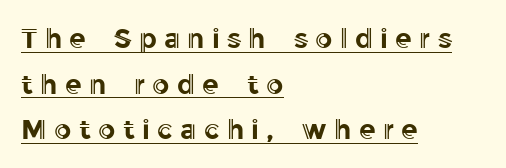
{"italic": "no", "underline": "yes", "align": "left", "line_spacing": "normal", "line_spacing_ratio": 1.69, "letter_spacing": "wide", "letter_spacing_em": 0.27, "glyph_px": 27}
